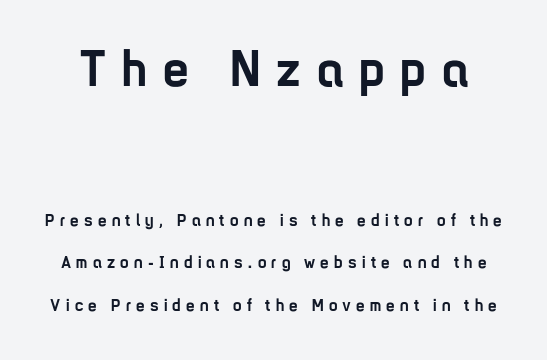
Q: Is the text bold? A: Yes.
Q: Is the text italic (slanted)? A: No, it is upright.
Q: Is the typeface a serif or a sans-serif typeface? A: Sans-serif.
Q: Is the text underlined? A: No.
Q: Is the spacing between letters normal or unusually wide? A: Unusually wide.
Q: Is the spacing between lines tight, normal or loose? A: Loose.
Q: Which block of text is set in a larger size, the first (top) or the second (bottom)? A: The first (top) one.
Q: Width (condensed, normal, or wide)? A: Condensed.
Q: Stroke contrast? A: Low.
Q: x-height? A: Medium.
Q: Monospaced? A: No.
